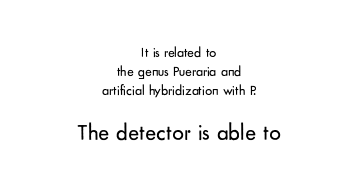
Q: Is the text bold? A: No.
Q: Is the text italic (slanted)? A: No, it is upright.
Q: Is the text underlined? A: No.
Q: How is the paragraph aligned? A: Centered.
Q: Is the spacing between letters normal or unusually wide? A: Normal.
Q: Is the spacing between lines tight, normal or loose? A: Normal.
Q: Which block of text is set in a larger size, the first (top) or the second (bottom)? A: The second (bottom) one.
